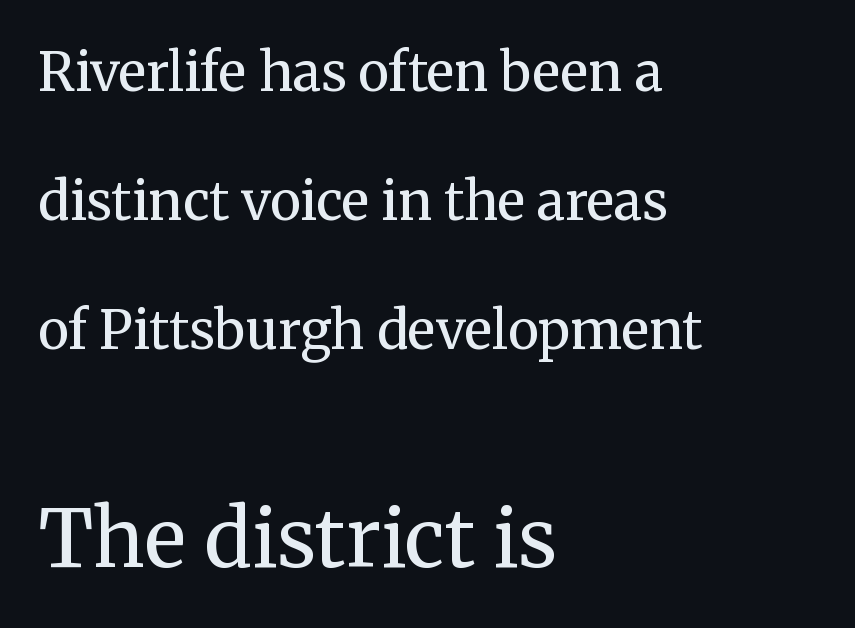
The axis of the letterforms is exactly vertical. The zone under the glyphs is completely vacant. The line texture is even and compact thanks to regular tracking. The ragged edge is on the right, which tells us the setting is flush left.
